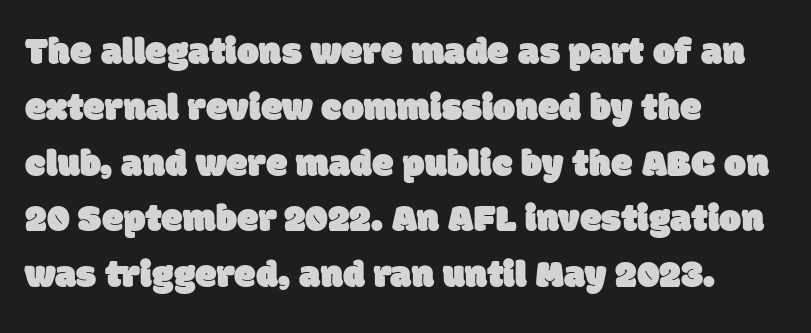
The image shows 39 px sans-serif type; set left-aligned, normal line spacing (1.43x), normal letter spacing, not underlined; low stroke contrast and a large x-height.
